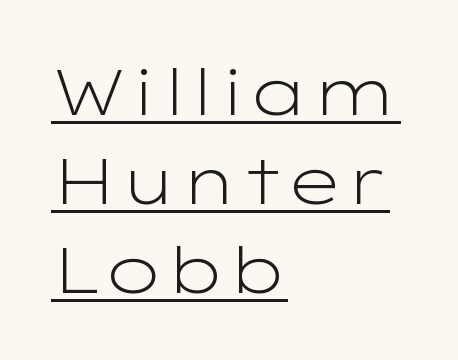
Q: Is the text bold? A: No.
Q: Is the text italic (slanted)? A: No, it is upright.
Q: Is the typeface a serif or a sans-serif typeface? A: Sans-serif.
Q: Is the text underlined? A: Yes.
Q: How is the paragraph aligned? A: Left-aligned.
Q: Is the spacing between letters normal or unusually wide? A: Normal.
Q: Is the spacing between lines tight, normal or loose? A: Normal.
Q: Width (condensed, normal, or wide)? A: Wide.
Q: Stroke contrast? A: Low.
Q: x-height? A: Medium.
Q: Monospaced? A: No.
